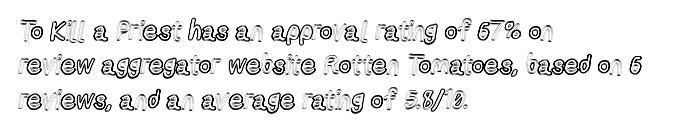
Here the glyphs are tracked normally, forming tight word shapes. Notice how the passage keeps a crisp vertical edge on the left only. A normal amount of white space separates one row of letters from the next. The string is rendered with underlining switched off.
